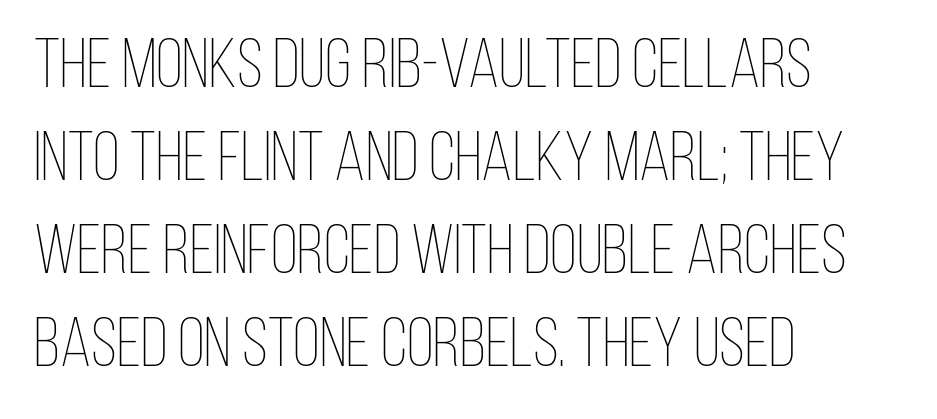
Q: Is the text bold? A: No.
Q: Is the text italic (slanted)? A: No, it is upright.
Q: Is the text underlined? A: No.
Q: How is the paragraph aligned? A: Left-aligned.
Q: Is the spacing between letters normal or unusually wide? A: Normal.
Q: Is the spacing between lines tight, normal or loose? A: Normal.
Q: Width (condensed, normal, or wide)? A: Condensed.
Q: Stroke contrast? A: Low.
Q: x-height? A: Large.
Q: Monospaced? A: No.
